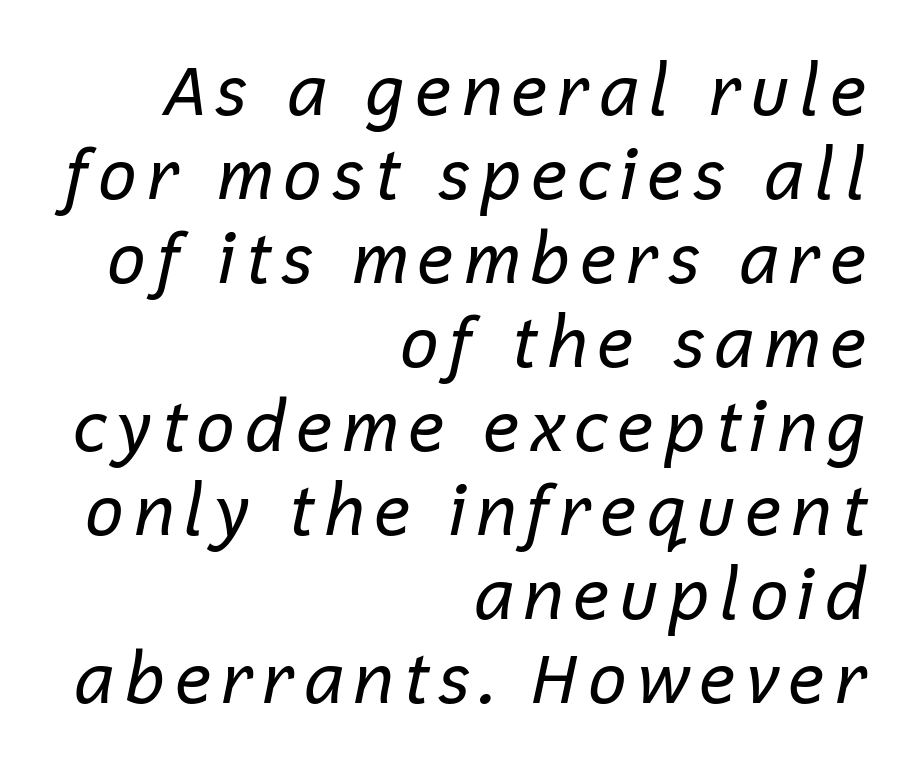
The image shows 70 px regular-weight type, italic (leaning right); set right-aligned, line spacing 1.2x, not underlined; low stroke contrast and a medium x-height.
